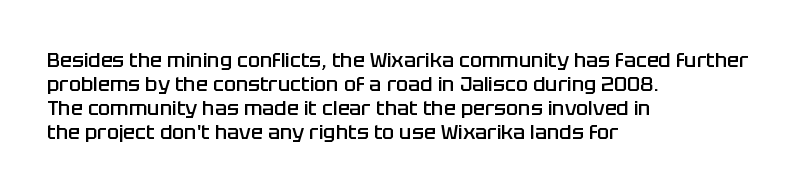
The image shows 20 px text type, upright; set left-aligned, line spacing 1.2x, normal letter spacing, not underlined.
